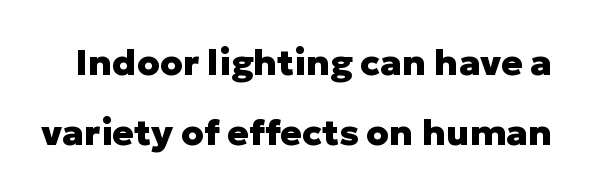
The image shows 36 px heavy sans-serif type, upright; set loose line spacing (1.95x), normal letter spacing, not underlined; low stroke contrast and a medium x-height.
